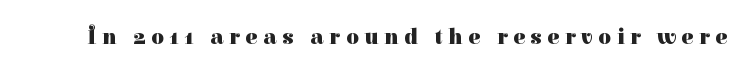
Q: Is the text bold? A: Yes.
Q: Is the text italic (slanted)? A: No, it is upright.
Q: Is the text underlined? A: No.
Q: Is the spacing between letters normal or unusually wide? A: Unusually wide.
